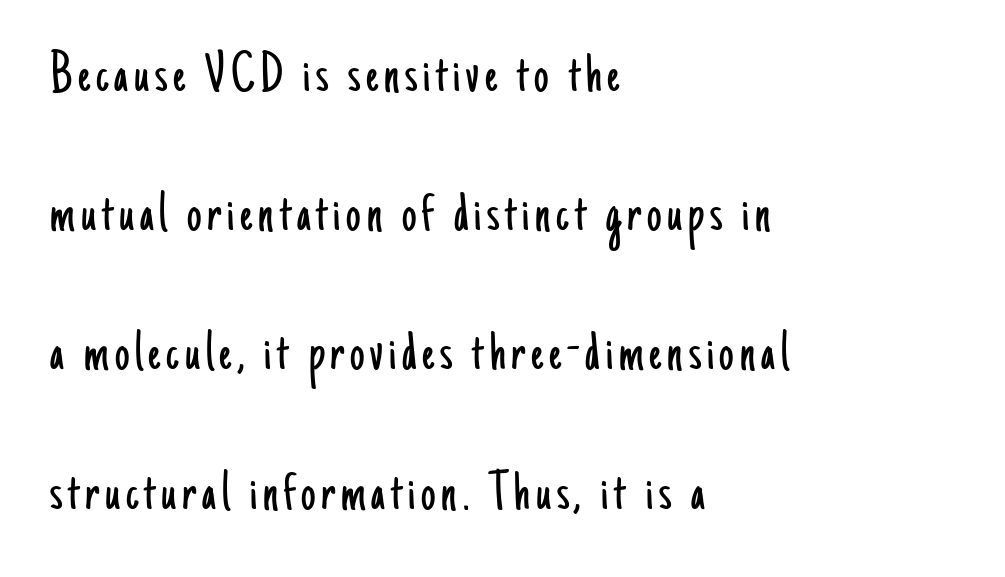
Q: Is the text bold? A: No.
Q: Is the text italic (slanted)? A: No, it is upright.
Q: Is the typeface a serif or a sans-serif typeface? A: Sans-serif.
Q: Is the text underlined? A: No.
Q: How is the paragraph aligned? A: Left-aligned.
Q: Is the spacing between lines tight, normal or loose? A: Loose.
Q: Width (condensed, normal, or wide)? A: Condensed.
Q: Stroke contrast? A: Low.
Q: x-height? A: Small.
Q: Monospaced? A: No.
